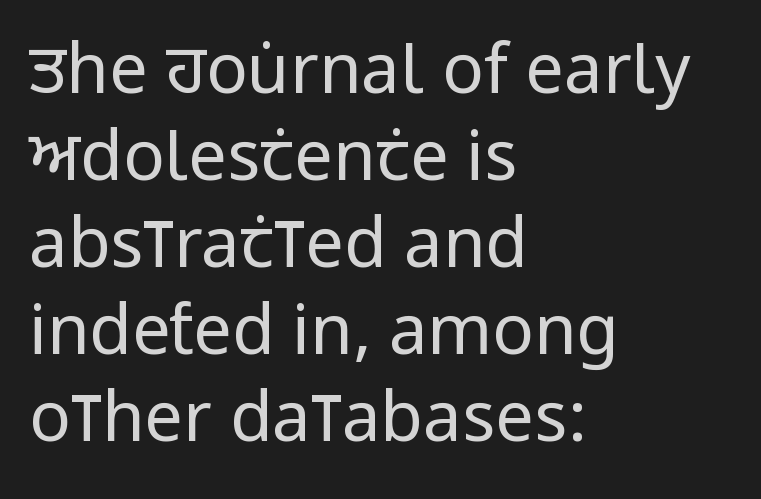
{"serif": "no", "italic": "no", "bold": "no", "weight": "regular", "width": "condensed", "stroke_contrast": "low", "x_height": "large", "monospaced": "no", "underline": "no", "align": "left", "line_spacing": "normal", "line_spacing_ratio": 1.26, "letter_spacing": "normal", "letter_spacing_em": 0.0, "glyph_px": 69}
